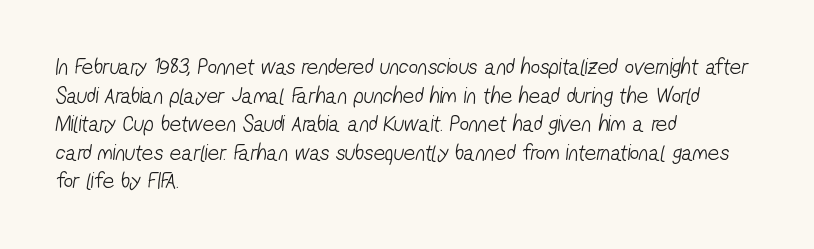
Q: Is the text bold? A: No.
Q: Is the text underlined? A: No.
Q: How is the paragraph aligned? A: Left-aligned.
Q: Is the spacing between letters normal or unusually wide? A: Normal.
